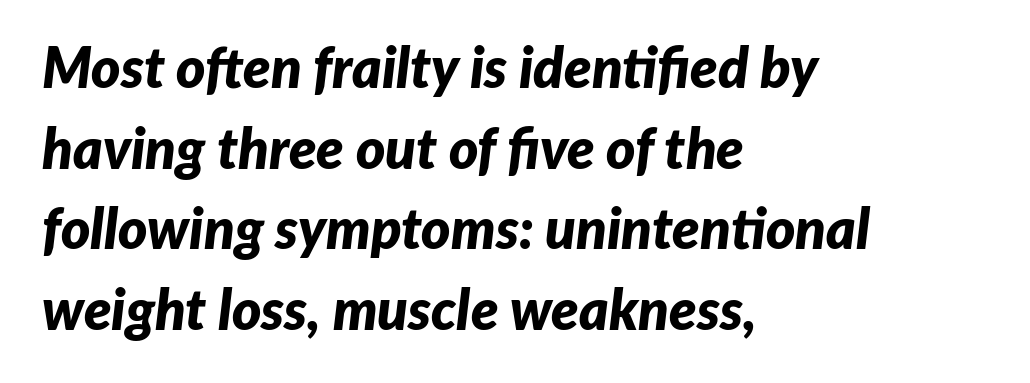
Style check: oblique. What's the leading like? Ordinary, nothing unusual. Reading down the block, your eye returns to a fixed left position each line. These lines are rendered in a variable-pitch font. The foot of each line stays bare and open. Emphasis by weight is at full strength: bold.
